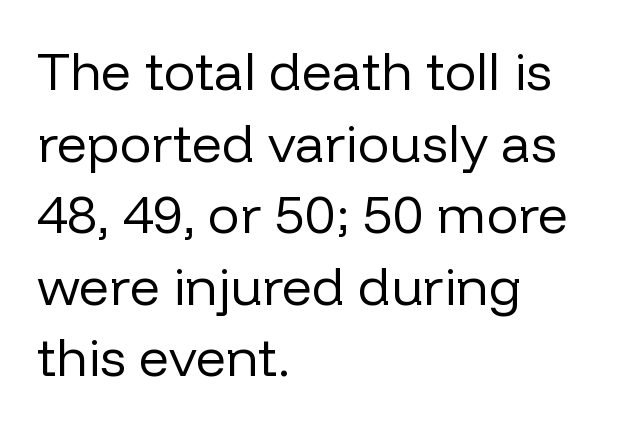
Q: Is the text bold? A: No.
Q: Is the text italic (slanted)? A: No, it is upright.
Q: Is the typeface a serif or a sans-serif typeface? A: Sans-serif.
Q: Is the text underlined? A: No.
Q: How is the paragraph aligned? A: Left-aligned.
Q: Is the spacing between letters normal or unusually wide? A: Normal.
Q: Is the spacing between lines tight, normal or loose? A: Normal.
Q: Width (condensed, normal, or wide)? A: Normal.
Q: Stroke contrast? A: Low.
Q: x-height? A: Medium.
Q: Monospaced? A: No.
